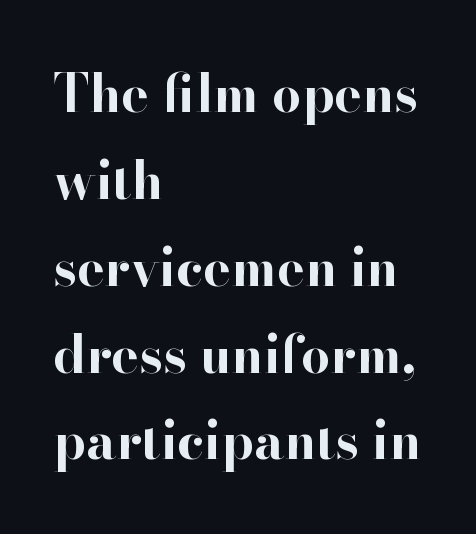
Q: Is the text bold? A: Yes.
Q: Is the text italic (slanted)? A: No, it is upright.
Q: Is the typeface a serif or a sans-serif typeface? A: Serif.
Q: Is the text underlined? A: No.
Q: How is the paragraph aligned? A: Left-aligned.
Q: Is the spacing between letters normal or unusually wide? A: Normal.
Q: Is the spacing between lines tight, normal or loose? A: Normal.
Q: Width (condensed, normal, or wide)? A: Normal.
Q: Stroke contrast? A: High.
Q: x-height? A: Small.
Q: Monospaced? A: No.
